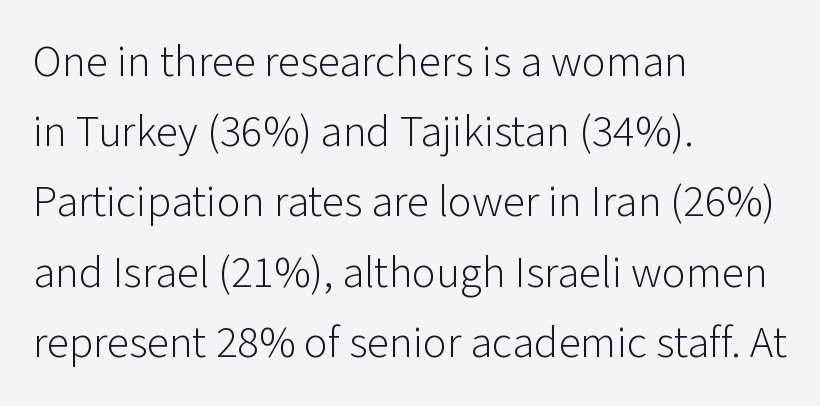
The image shows 45 px light sans-serif type, upright; set left-aligned, normal line spacing (1.56x), normal letter spacing, not underlined; low stroke contrast and a medium x-height.
